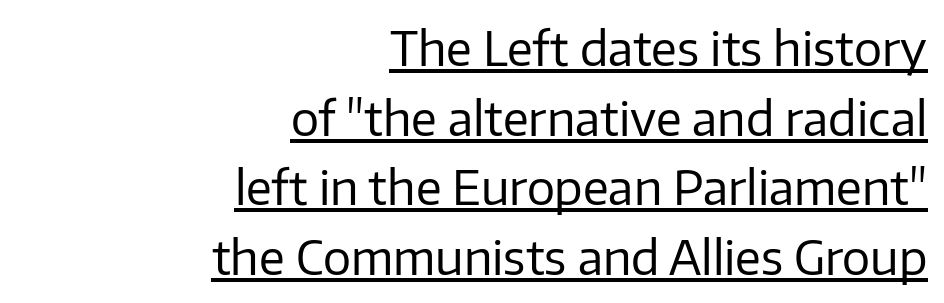
{"serif": "no", "italic": "no", "bold": "no", "weight": "regular", "width": "normal", "stroke_contrast": "low", "x_height": "medium", "monospaced": "no", "underline": "yes", "align": "right", "line_spacing": "normal", "line_spacing_ratio": 1.48, "letter_spacing": "normal", "letter_spacing_em": 0.0, "glyph_px": 47}
